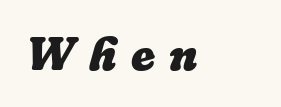
Q: Is the text bold? A: Yes.
Q: Is the text italic (slanted)? A: Yes, it leans right by about 16 degrees.
Q: Is the text underlined? A: No.
Q: How is the paragraph aligned? A: Left-aligned.
Q: Is the spacing between letters normal or unusually wide? A: Unusually wide.
Q: Width (condensed, normal, or wide)? A: Normal.
Q: Stroke contrast? A: Low.
Q: x-height? A: Medium.
Q: Monospaced? A: No.
